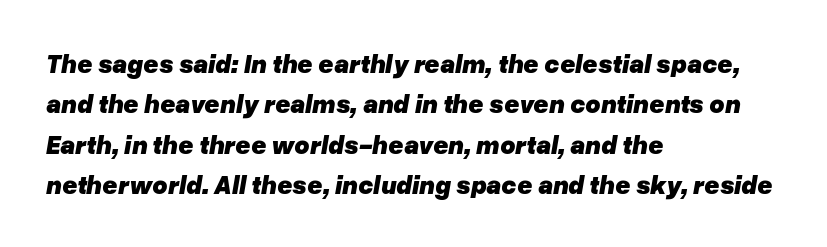
The image shows 26 px bold type, italic (leaning right); set left-aligned, normal line spacing (1.55x), normal letter spacing, not underlined.
